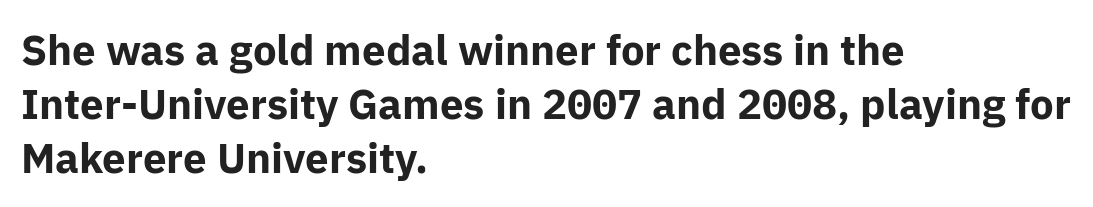
The image shows 42 px bold sans-serif type, upright; set left-aligned, normal line spacing (1.29x), normal letter spacing, not underlined; low stroke contrast and a medium x-height.
